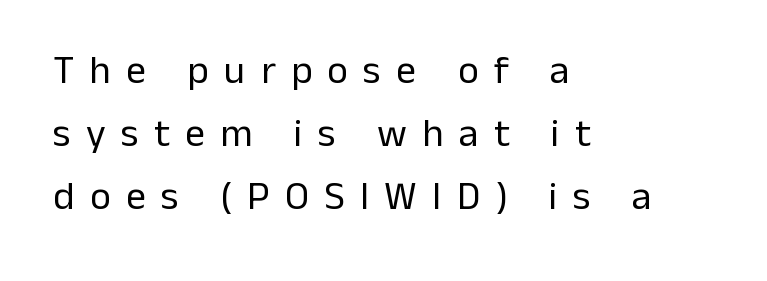
Q: Is the text bold? A: No.
Q: Is the text italic (slanted)? A: No, it is upright.
Q: Is the typeface a serif or a sans-serif typeface? A: Sans-serif.
Q: Is the text underlined? A: No.
Q: How is the paragraph aligned? A: Left-aligned.
Q: Is the spacing between letters normal or unusually wide? A: Unusually wide.
Q: Is the spacing between lines tight, normal or loose? A: Normal.
Q: Width (condensed, normal, or wide)? A: Normal.
Q: Stroke contrast? A: Low.
Q: x-height? A: Medium.
Q: Monospaced? A: No.
